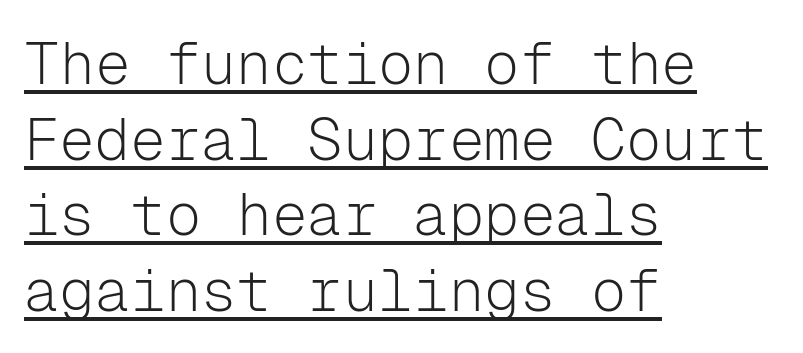
A typesetter would mark this as roman, not italic. This rendering features underlined lettering. Tracking here is standard; glyphs follow each other at the usual distance. The space between consecutive lines is moderate. The compositor pushed each line to the left boundary.
